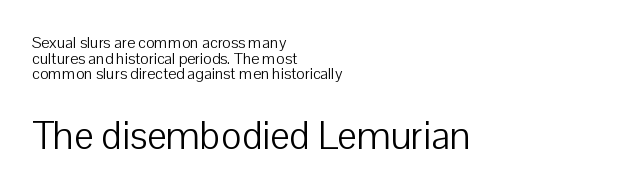
{"serif": "no", "italic": "no", "bold": "no", "weight": "light", "width": "normal", "stroke_contrast": "low", "x_height": "medium", "monospaced": "no", "underline": "no", "align": "left", "line_spacing": "tight", "line_spacing_ratio": 0.97, "letter_spacing": "normal", "letter_spacing_em": 0.0, "larger_block": "second", "size_ratio": 2.44, "glyph_px": 39}
